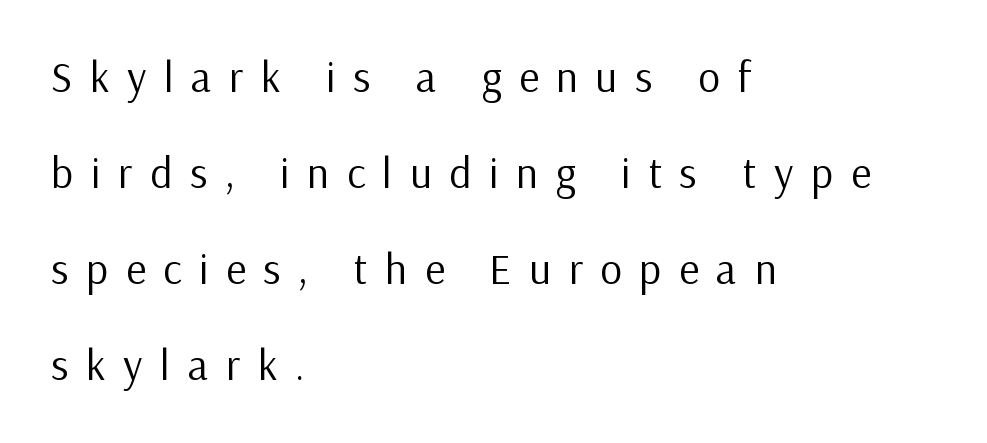
Q: Is the text bold? A: No.
Q: Is the text italic (slanted)? A: No, it is upright.
Q: Is the typeface a serif or a sans-serif typeface? A: Sans-serif.
Q: Is the text underlined? A: No.
Q: How is the paragraph aligned? A: Left-aligned.
Q: Is the spacing between letters normal or unusually wide? A: Unusually wide.
Q: Is the spacing between lines tight, normal or loose? A: Loose.
Q: Width (condensed, normal, or wide)? A: Normal.
Q: Stroke contrast? A: Low.
Q: x-height? A: Medium.
Q: Monospaced? A: No.
